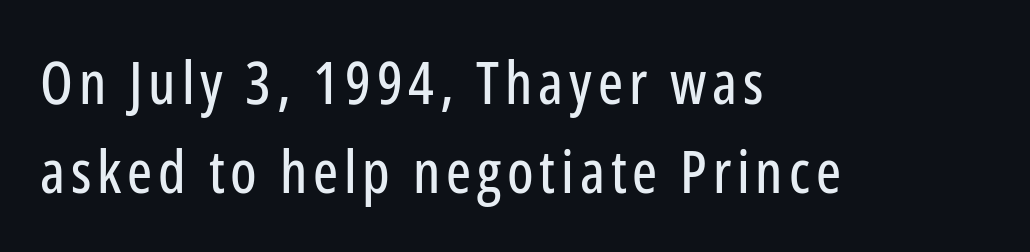
{"serif": "no", "italic": "no", "width": "condensed", "stroke_contrast": "low", "x_height": "medium", "monospaced": "no", "underline": "no", "align": "left", "line_spacing": "normal", "line_spacing_ratio": 1.51, "glyph_px": 59}
